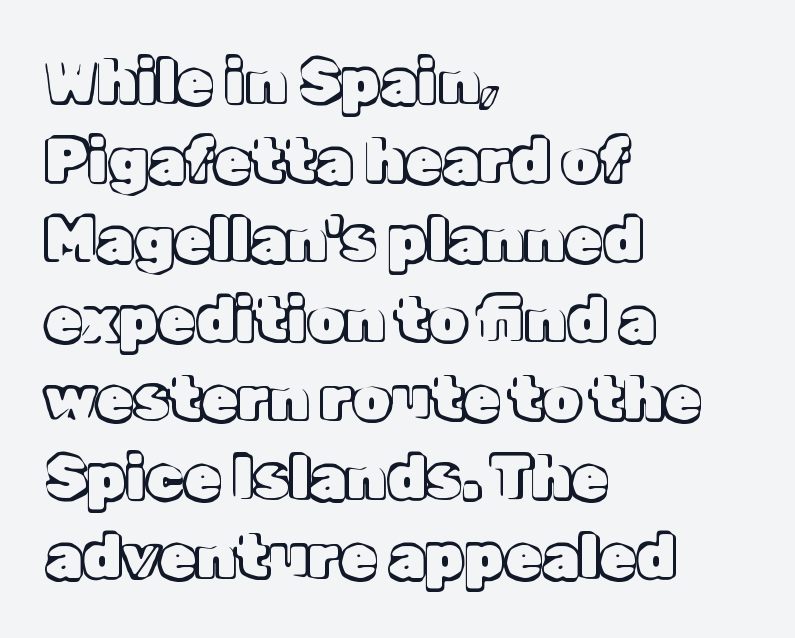
{"italic": "no", "width": "normal", "x_height": "medium", "monospaced": "no", "underline": "no", "align": "left", "line_spacing": "normal", "line_spacing_ratio": 1.32, "letter_spacing": "normal", "letter_spacing_em": 0.0, "glyph_px": 60}
